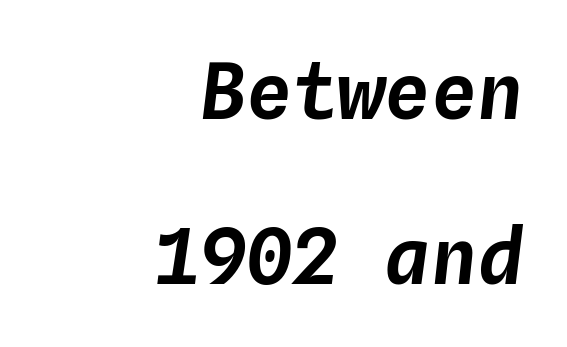
The image shows 77 px text type, italic (leaning right), monospaced; set right-aligned, loose line spacing (2.14x), normal letter spacing, not underlined; low stroke contrast and a medium x-height.
